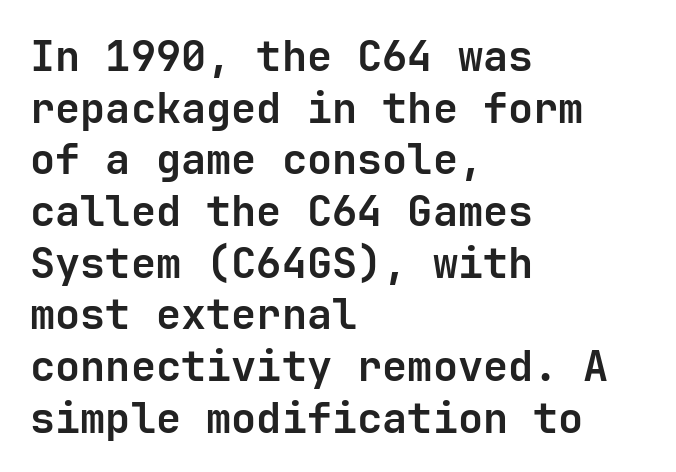
Does extra space separate the letters? No, they use regular spacing. This is the regular roman posture of the typeface. The setting favours the left margin, as ordinary paragraphs usually do. Lines of text with bare space underneath.
